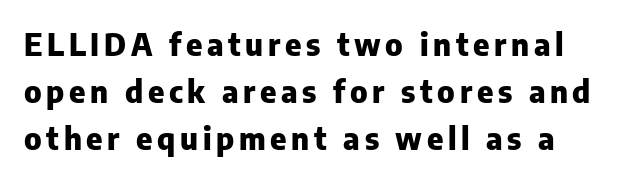
The image shows 31 px heavy sans-serif type, upright; set normal line spacing (1.51x), not underlined; low stroke contrast and a medium x-height.
